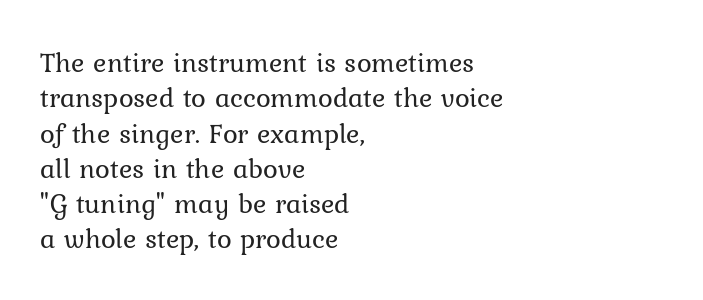
The image shows 28 px regular-weight type, upright; set left-aligned, normal line spacing (1.26x), normal letter spacing, not underlined; low stroke contrast and a medium x-height.
